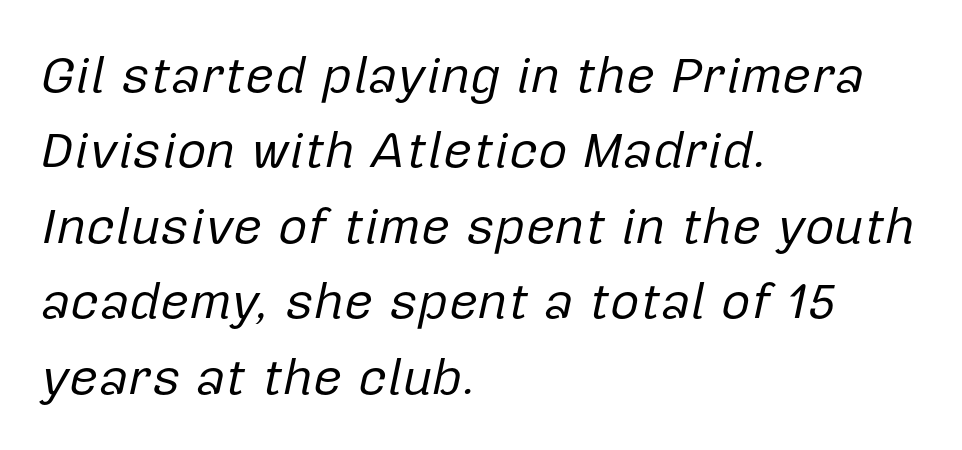
{"italic": "yes", "lean": "right", "slant_degrees": 12, "bold": "no", "weight": "regular", "width": "normal", "stroke_contrast": "low", "x_height": "medium", "monospaced": "no", "underline": "no", "align": "left", "line_spacing": "normal", "line_spacing_ratio": 1.48, "letter_spacing": "normal", "letter_spacing_em": 0.0, "glyph_px": 51}
